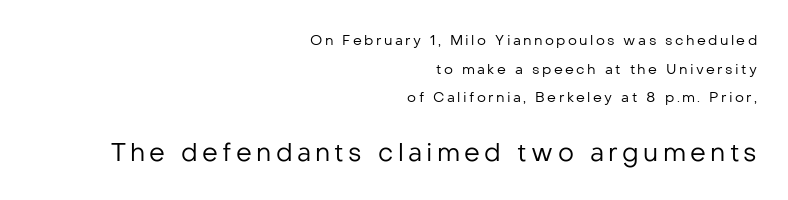
The specimen omits any rule beneath the text block's lines. No letter is thick-stroked: the sample isn't bold. If you squint, the bottom block still reads clearly — it's the larger of the two. Is there much room between lines? Yes — plenty of vertical air separates them. This sample uses an upright cut, with every glyph sitting square on the baseline. The setting favours the right margin, as signatures and pull-quotes sometimes do.
